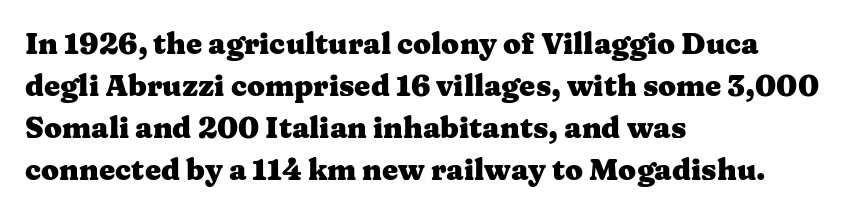
{"serif": "yes", "italic": "no", "bold": "yes", "weight": "heavy", "width": "wide", "stroke_contrast": "medium", "x_height": "medium", "monospaced": "no", "underline": "no", "align": "left", "line_spacing": "normal", "line_spacing_ratio": 1.45, "letter_spacing": "normal", "letter_spacing_em": 0.0, "glyph_px": 29}
